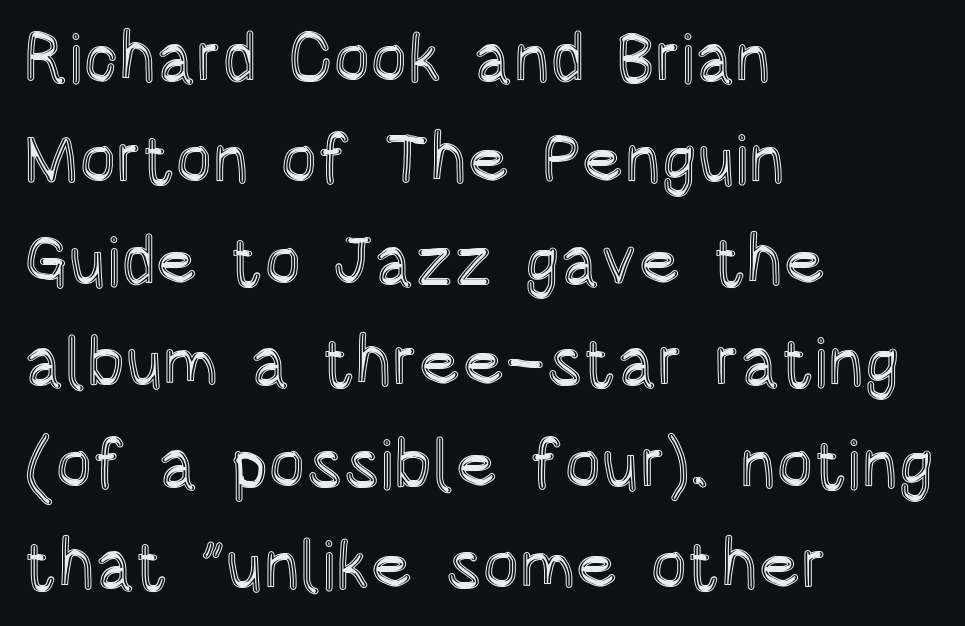
{"italic": "no", "width": "condensed", "x_height": "large", "monospaced": "no", "underline": "no", "align": "left", "line_spacing": "normal", "line_spacing_ratio": 1.47, "letter_spacing": "normal", "letter_spacing_em": 0.0, "glyph_px": 69}
